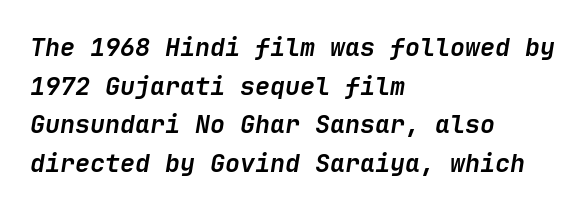
Vertically, the passage feels balanced, rows spaced as you'd expect. The typography opts for an oblique posture over an upright one. Strokes here are thick enough to call this a true bold. Unmarked baselines from the first word to the last. Alignment: flush left.
